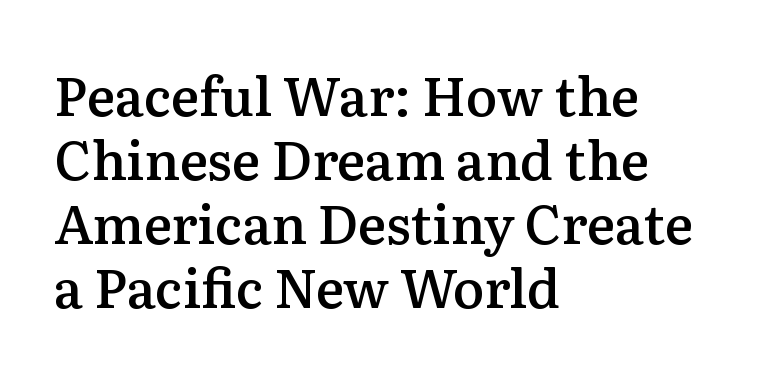
{"serif": "yes", "italic": "no", "bold": "semi", "weight": "semibold", "width": "normal", "stroke_contrast": "medium", "x_height": "medium", "monospaced": "no", "underline": "no", "align": "left", "line_spacing_ratio": 1.21, "letter_spacing": "normal", "letter_spacing_em": 0.0, "glyph_px": 53}
